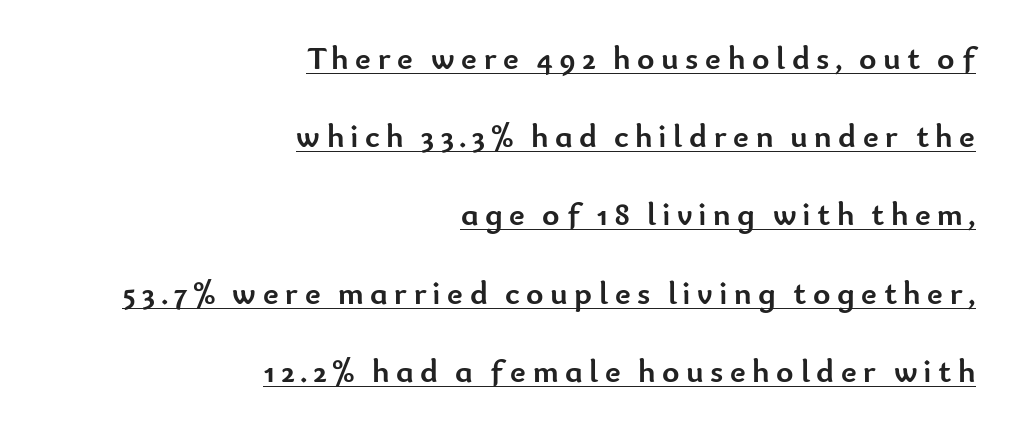
A typesetter would call this proportional, since set widths differ per character. Emphasis is given by a line drawn under the lettering. This sample trades compactness for vertical openness between lines. Serifs: no, the terminals of the letterforms are clean.
